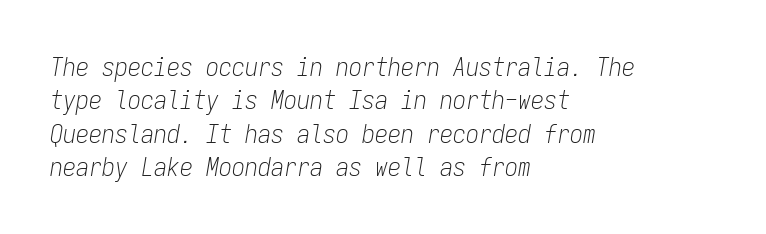
{"italic": "yes", "lean": "right", "slant_degrees": 9, "bold": "no", "underline": "no", "align": "left", "line_spacing": "normal", "line_spacing_ratio": 1.28, "letter_spacing": "normal", "letter_spacing_em": 0.0, "glyph_px": 26}
